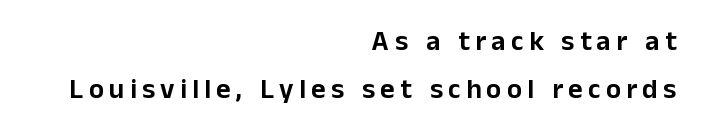
Q: Is the text italic (slanted)? A: No, it is upright.
Q: Is the typeface a serif or a sans-serif typeface? A: Sans-serif.
Q: Is the text underlined? A: No.
Q: How is the paragraph aligned? A: Right-aligned.
Q: Is the spacing between lines tight, normal or loose? A: Normal.
Q: Width (condensed, normal, or wide)? A: Normal.
Q: Stroke contrast? A: Low.
Q: x-height? A: Medium.
Q: Monospaced? A: No.
